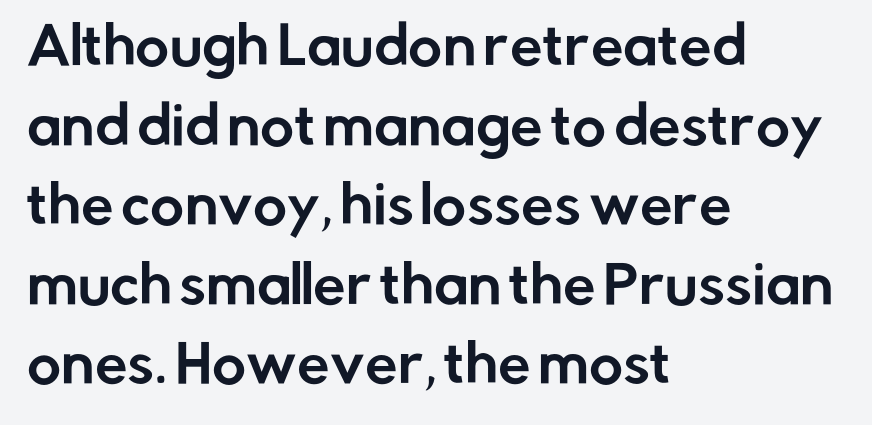
{"serif": "no", "italic": "no", "width": "normal", "stroke_contrast": "low", "x_height": "medium", "monospaced": "no", "underline": "no", "align": "left", "line_spacing": "normal", "line_spacing_ratio": 1.53, "letter_spacing": "normal", "letter_spacing_em": 0.0, "glyph_px": 52}
